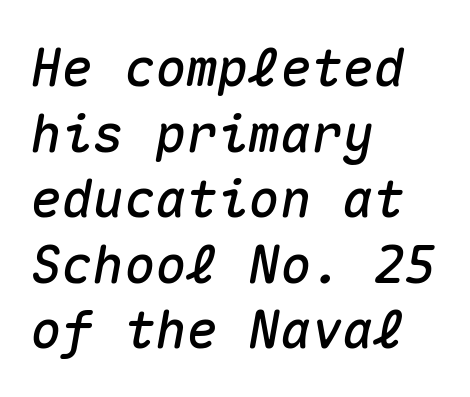
{"italic": "yes", "lean": "right", "slant_degrees": 10, "width": "normal", "stroke_contrast": "medium", "x_height": "medium", "monospaced": "yes", "underline": "no", "align": "left", "line_spacing": "normal", "line_spacing_ratio": 1.26, "letter_spacing": "normal", "letter_spacing_em": 0.0, "glyph_px": 52}
